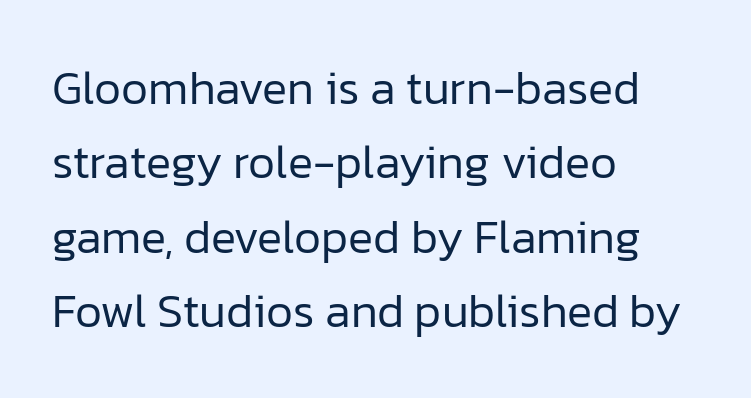
The image shows 47 px regular-weight sans-serif type, upright; set left-aligned, normal line spacing (1.58x), normal letter spacing, not underlined; low stroke contrast and a medium x-height.
